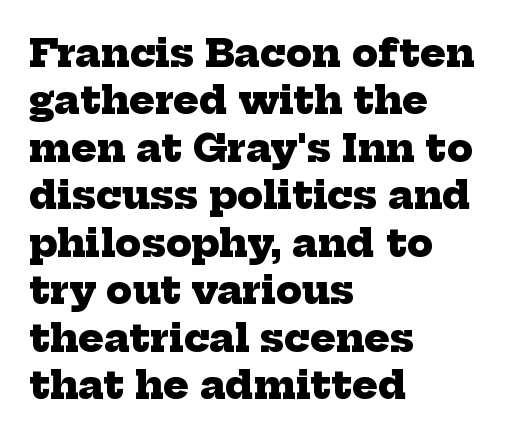
{"serif": "yes", "bold": "yes", "weight": "heavy", "width": "normal", "stroke_contrast": "low", "x_height": "medium", "monospaced": "no", "underline": "no", "align": "left", "line_spacing": "normal", "line_spacing_ratio": 1.25, "letter_spacing": "normal", "letter_spacing_em": 0.0, "glyph_px": 38}
